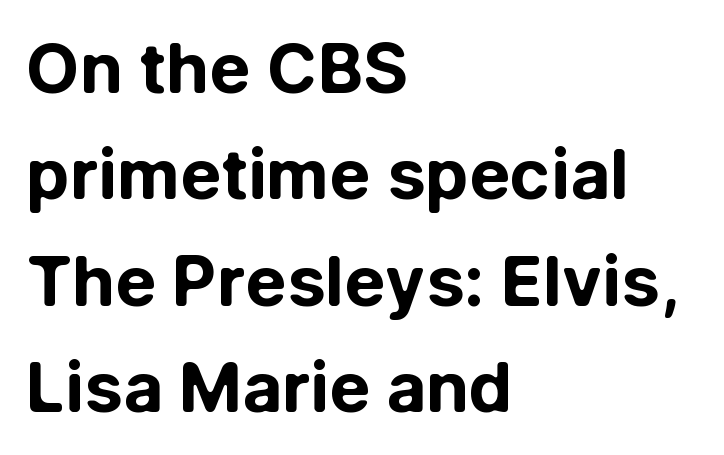
The image shows 69 px bold sans-serif type, upright; set left-aligned, normal line spacing (1.54x), normal letter spacing, not underlined; low stroke contrast and a medium x-height.
